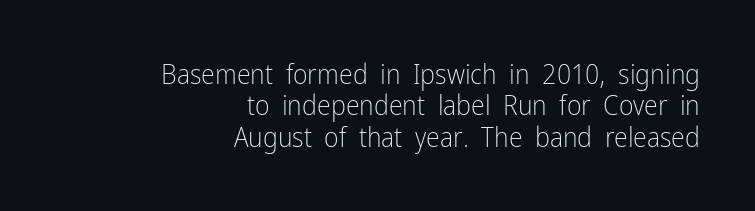
{"serif": "no", "italic": "no", "bold": "no", "weight": "light", "width": "condensed", "stroke_contrast": "low", "x_height": "medium", "monospaced": "no", "underline": "no", "align": "right", "line_spacing": "tight", "line_spacing_ratio": 1.12, "letter_spacing": "normal", "letter_spacing_em": 0.0, "glyph_px": 28}
